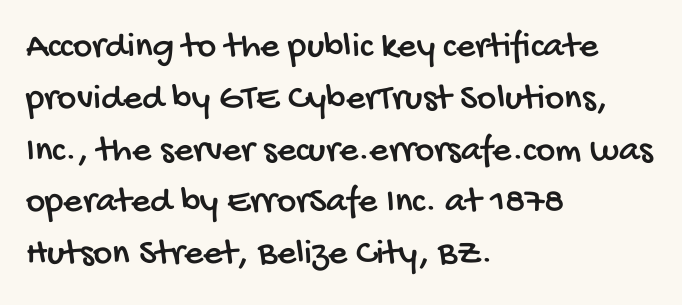
Q: Is the typeface a serif or a sans-serif typeface? A: Sans-serif.
Q: Is the text underlined? A: No.
Q: How is the paragraph aligned? A: Left-aligned.
Q: Is the spacing between letters normal or unusually wide? A: Normal.
Q: Is the spacing between lines tight, normal or loose? A: Normal.
Q: Width (condensed, normal, or wide)? A: Condensed.
Q: Stroke contrast? A: Low.
Q: x-height? A: Large.
Q: Monospaced? A: No.
